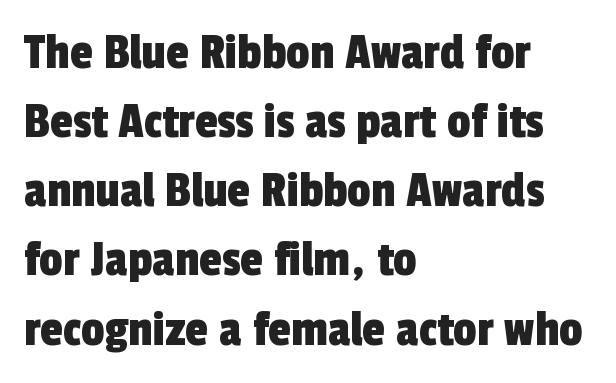
The image shows 52 px condensed sans-serif type; set left-aligned, normal line spacing (1.33x), normal letter spacing, not underlined; a medium x-height.
